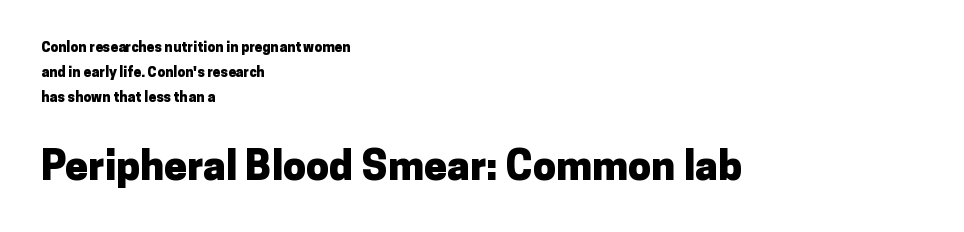
The image shows 41 px heavy sans-serif type, upright; set left-aligned, line spacing 1.79x, normal letter spacing, not underlined; the second (bottom) block is 2.93x larger; low stroke contrast and a medium x-height.
